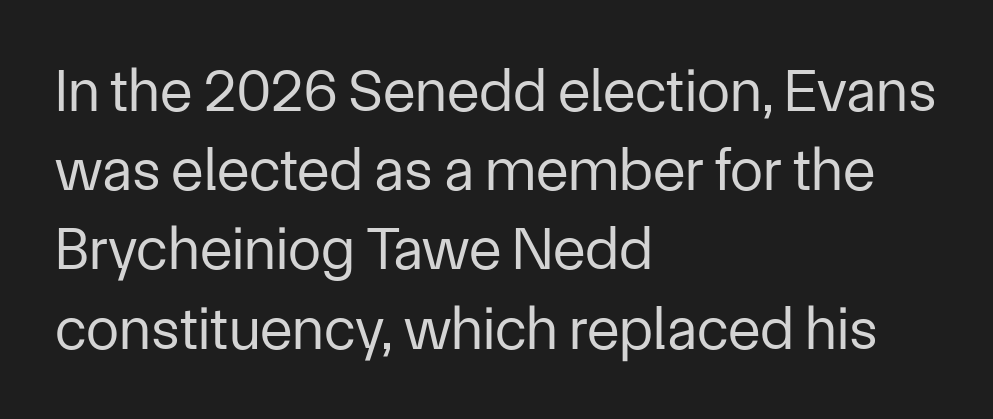
Weight: in the light-to-regular range. Each word holds together tightly as a unit, with standard inter-letter gaps. The text block is weighted toward the left margin, trailing off unevenly rightward. Quick note: not italic, upright.
